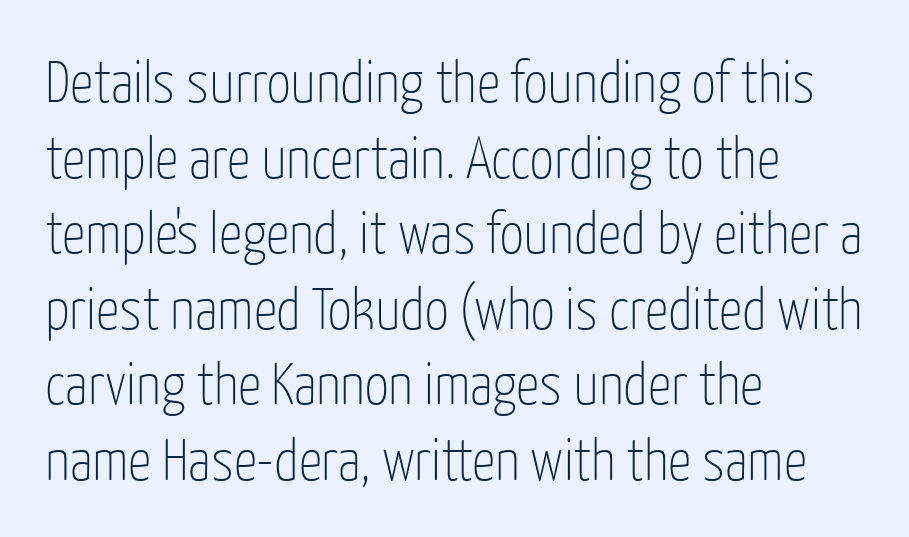
In CSS terms this would be text-align: left. In terms of leading, this rendering sits right in the middle. Stroke mass is kept to a normal reading level or below. Italic? Not at all — the glyphs are vertical. Nope, no serifs anywhere on these letters. The string is rendered with underlining switched off.
